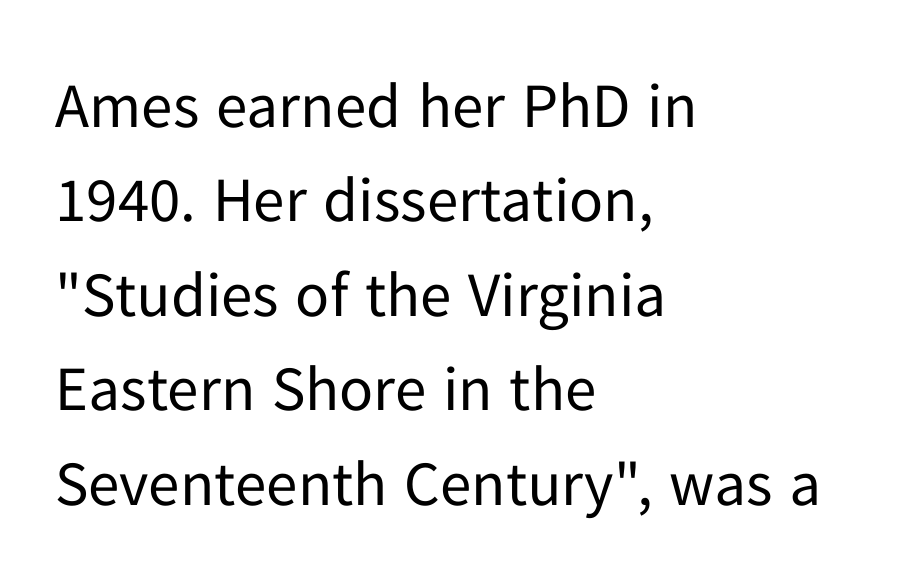
The image shows 63 px regular-weight sans-serif type, upright; set left-aligned, normal line spacing (1.5x), normal letter spacing, not underlined; low stroke contrast and a medium x-height.
